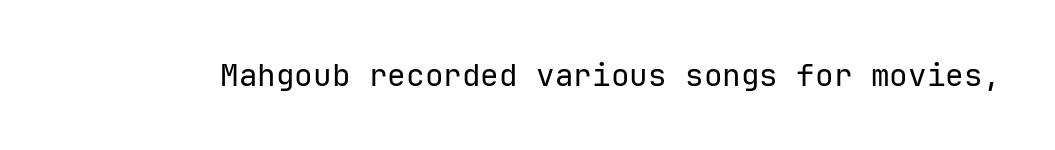
{"serif": "no", "italic": "no", "bold": "no", "weight": "regular", "width": "normal", "stroke_contrast": "low", "x_height": "medium", "underline": "no", "letter_spacing": "normal", "letter_spacing_em": 0.0, "glyph_px": 31}
